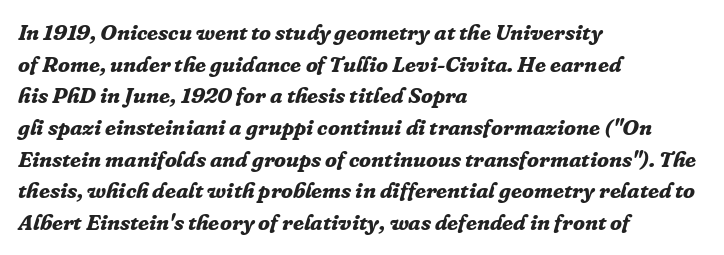
The image shows 22 px bold type, italic (leaning right); set left-aligned, normal line spacing (1.44x), normal letter spacing, not underlined.
